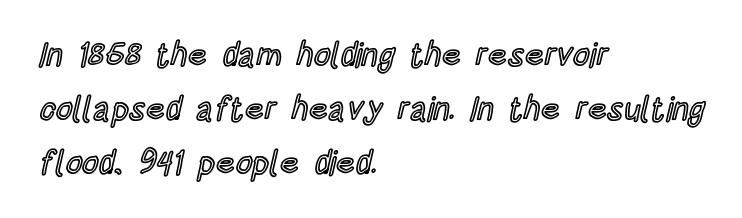
Q: Is the text italic (slanted)? A: Yes.
Q: Is the text underlined? A: No.
Q: How is the paragraph aligned? A: Left-aligned.
Q: Is the spacing between letters normal or unusually wide? A: Normal.
Q: Is the spacing between lines tight, normal or loose? A: Normal.
Q: Width (condensed, normal, or wide)? A: Condensed.
Q: x-height? A: Large.
Q: Monospaced? A: No.
